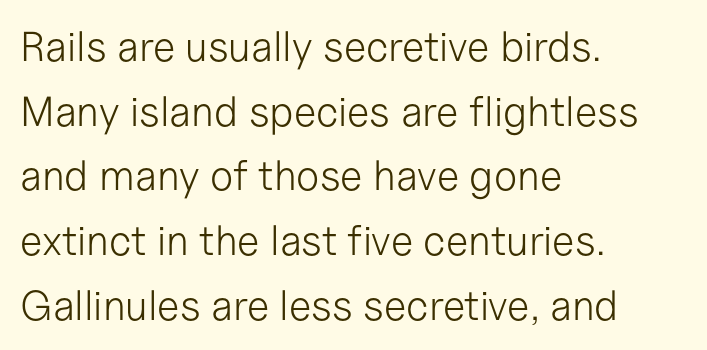
Q: Is the text bold? A: No.
Q: Is the text italic (slanted)? A: No, it is upright.
Q: Is the typeface a serif or a sans-serif typeface? A: Sans-serif.
Q: Is the text underlined? A: No.
Q: How is the paragraph aligned? A: Left-aligned.
Q: Is the spacing between letters normal or unusually wide? A: Normal.
Q: Is the spacing between lines tight, normal or loose? A: Normal.
Q: Width (condensed, normal, or wide)? A: Normal.
Q: Stroke contrast? A: Low.
Q: x-height? A: Medium.
Q: Monospaced? A: No.
